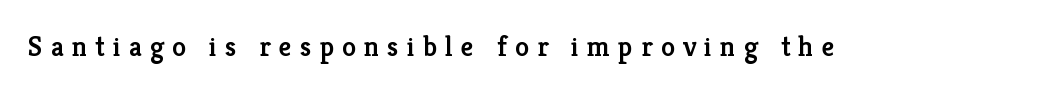
{"serif": "yes", "italic": "no", "bold": "semi", "weight": "semibold", "width": "normal", "stroke_contrast": "low", "x_height": "medium", "monospaced": "no", "underline": "no", "letter_spacing": "wide", "letter_spacing_em": 0.29, "glyph_px": 28}
